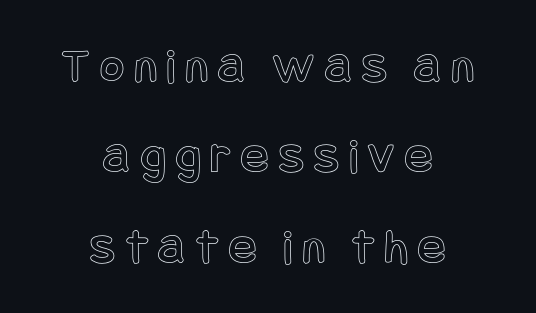
The area under the type is left untouched. Does the copy run flush right? No — it is centered line by line. How are the letters spaced? Widely, with obvious added tracking. Unlike italic type, these characters show no tilt at all.
